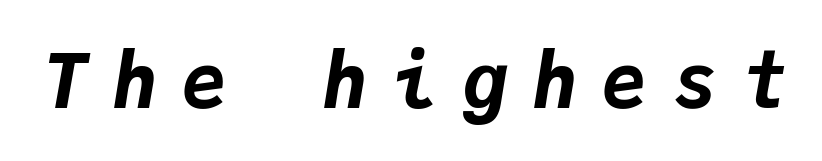
Looks like terminal output: every glyph gets an equal slot. The sample has been set heavy, in full bold. Compared with ordinary roman type, these characters are visibly tilted. The words here are not underlined. Substantial extra tracking has been applied to these lines.
